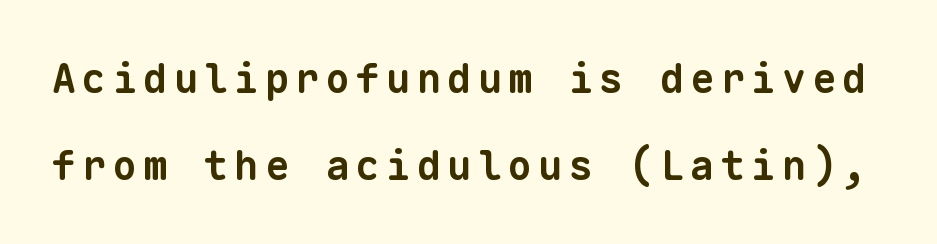
Q: Is the text bold? A: Yes.
Q: Is the typeface a serif or a sans-serif typeface? A: Sans-serif.
Q: Is the text underlined? A: No.
Q: Is the spacing between lines tight, normal or loose? A: Loose.
Q: Width (condensed, normal, or wide)? A: Normal.
Q: Stroke contrast? A: Low.
Q: x-height? A: Medium.
Q: Monospaced? A: Yes.
